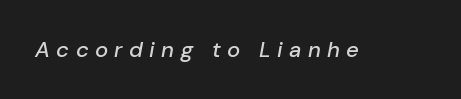
Q: Is the text italic (slanted)? A: Yes, it leans right by about 10 degrees.
Q: Is the text underlined? A: No.
Q: Is the spacing between letters normal or unusually wide? A: Unusually wide.
